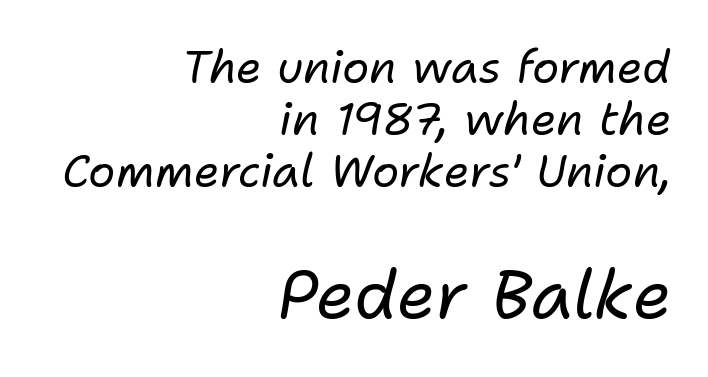
Is the letter spacing exaggerated? No — it looks like the ordinary default. Varying glyph widths throughout — classic text-font behaviour. This rendering features lettering with no underline. Size contrast runs from small at the top to large at the bottom.
